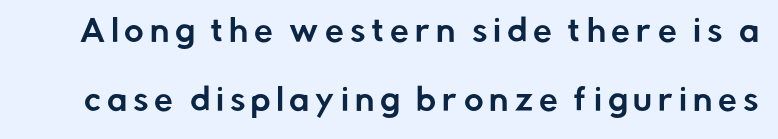
Q: Is the text italic (slanted)? A: No, it is upright.
Q: Is the typeface a serif or a sans-serif typeface? A: Sans-serif.
Q: Is the text underlined? A: No.
Q: Is the spacing between letters normal or unusually wide? A: Unusually wide.
Q: Is the spacing between lines tight, normal or loose? A: Loose.
Q: Width (condensed, normal, or wide)? A: Normal.
Q: Stroke contrast? A: Low.
Q: x-height? A: Medium.
Q: Monospaced? A: No.
